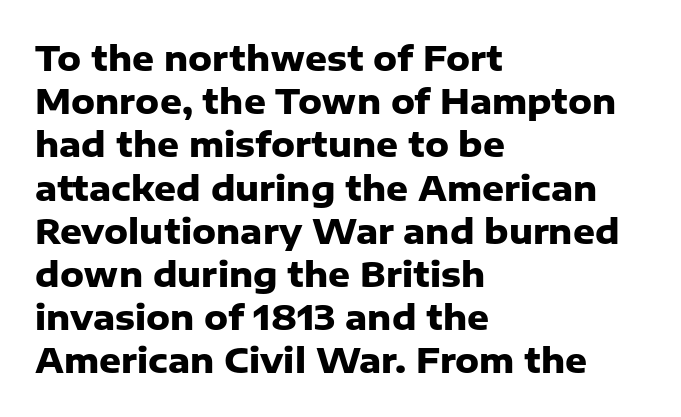
{"serif": "no", "italic": "no", "bold": "yes", "weight": "heavy", "width": "normal", "stroke_contrast": "low", "x_height": "medium", "monospaced": "no", "underline": "no", "align": "left", "line_spacing": "normal", "line_spacing_ratio": 1.27, "letter_spacing": "normal", "letter_spacing_em": 0.0, "glyph_px": 34}
